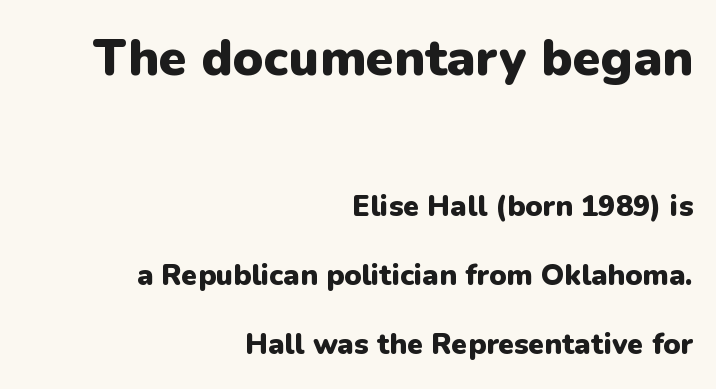
Q: Is the text bold? A: Yes.
Q: Is the text italic (slanted)? A: No, it is upright.
Q: Is the typeface a serif or a sans-serif typeface? A: Sans-serif.
Q: Is the text underlined? A: No.
Q: How is the paragraph aligned? A: Right-aligned.
Q: Is the spacing between letters normal or unusually wide? A: Normal.
Q: Is the spacing between lines tight, normal or loose? A: Loose.
Q: Which block of text is set in a larger size, the first (top) or the second (bottom)? A: The first (top) one.
Q: Width (condensed, normal, or wide)? A: Normal.
Q: Stroke contrast? A: Low.
Q: x-height? A: Medium.
Q: Monospaced? A: No.
